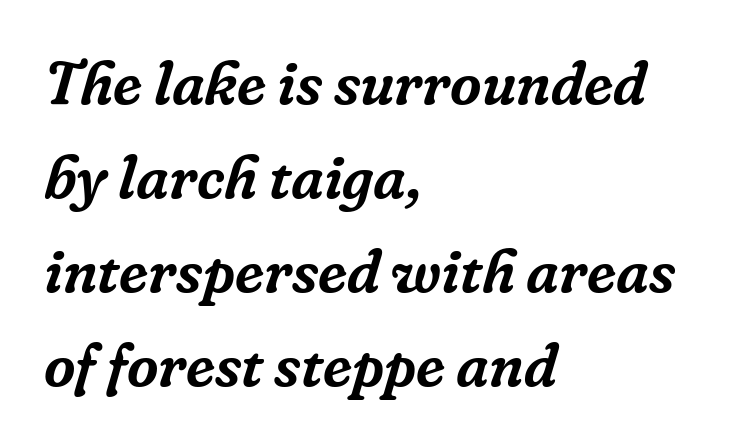
{"serif": "yes", "italic": "yes", "lean": "right", "slant_degrees": 16, "width": "normal", "stroke_contrast": "low", "x_height": "medium", "monospaced": "no", "underline": "no", "align": "left", "line_spacing": "normal", "line_spacing_ratio": 1.54, "letter_spacing": "normal", "letter_spacing_em": 0.0, "glyph_px": 61}
